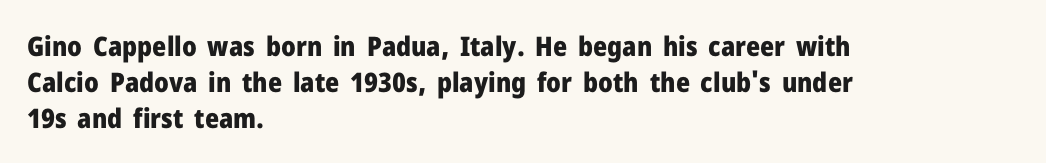
The image shows 27 px bold type, upright; set left-aligned, normal line spacing (1.33x), normal letter spacing, not underlined.
